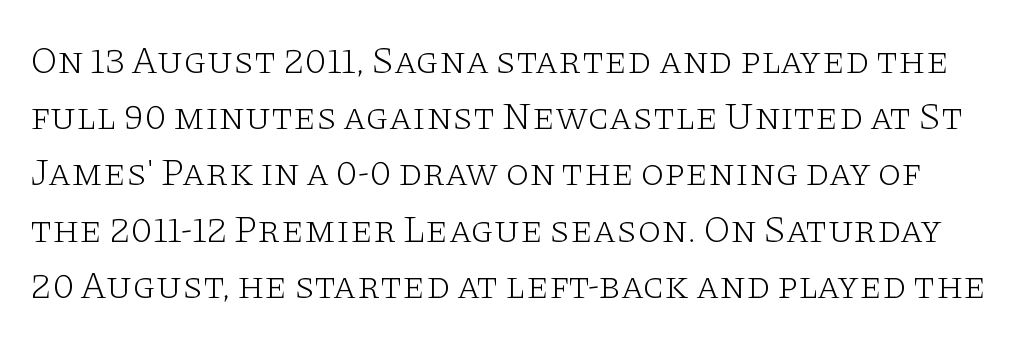
Nobody drew a line under any word here. Style check: upright. The passage shown is typeset with a serif family. The line texture is even and compact thanks to regular tracking.
